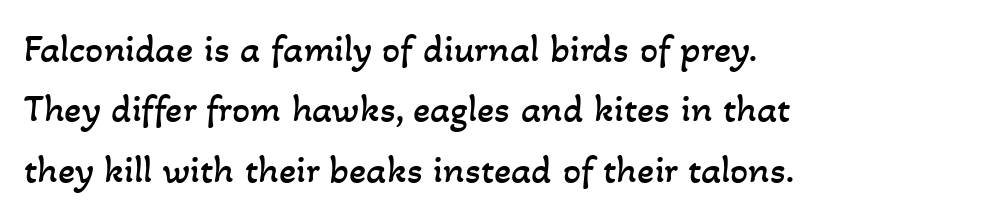
{"bold": "no", "weight": "regular", "width": "normal", "stroke_contrast": "low", "x_height": "small", "monospaced": "no", "underline": "no", "align": "left", "line_spacing": "normal", "line_spacing_ratio": 1.51, "letter_spacing": "normal", "letter_spacing_em": 0.0, "glyph_px": 40}
